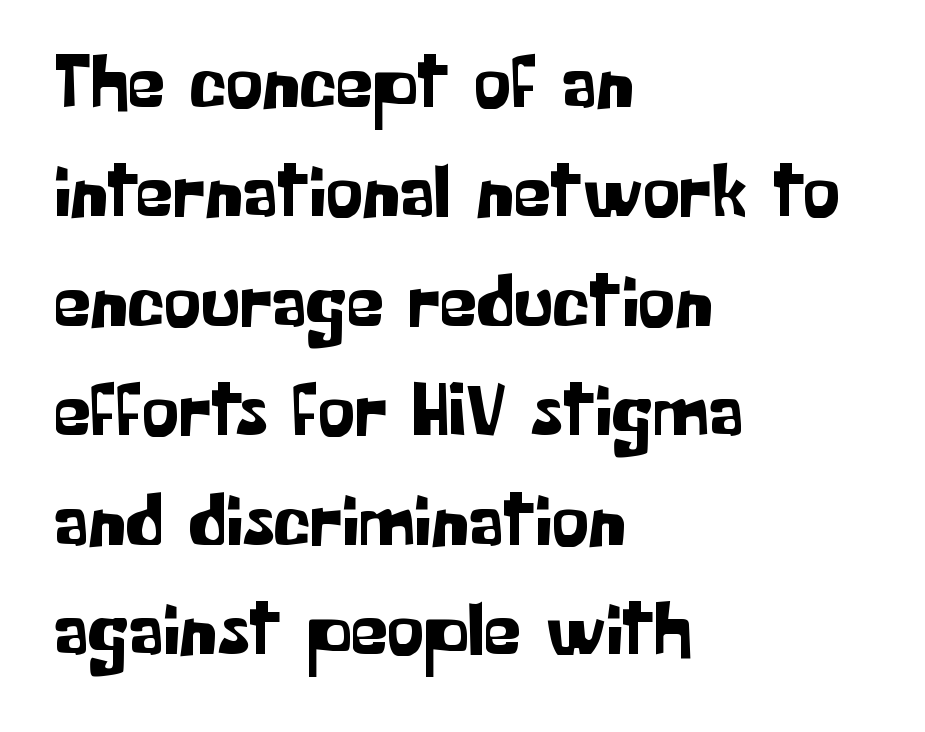
{"serif": "no", "italic": "no", "width": "normal", "stroke_contrast": "low", "x_height": "medium", "monospaced": "no", "underline": "no", "align": "left", "line_spacing": "normal", "line_spacing_ratio": 1.46, "letter_spacing": "normal", "letter_spacing_em": 0.0, "glyph_px": 75}
